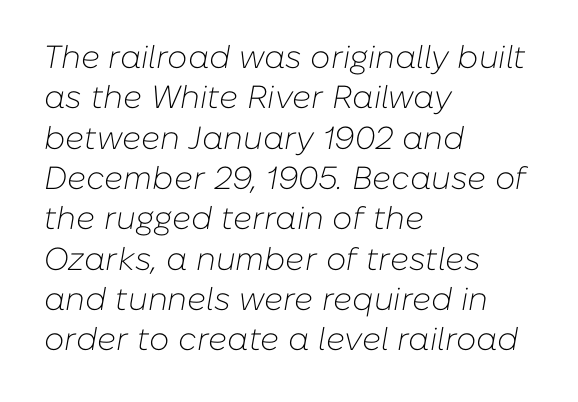
Stroke mass is kept to a normal reading level or below. The face used here is proportionally spaced, like ordinary book or web type. Look at the tracking — it's just the regular setting, nothing added. Descender tails drop into unmarked territory. Compared with ordinary roman type, these characters are visibly tilted.
